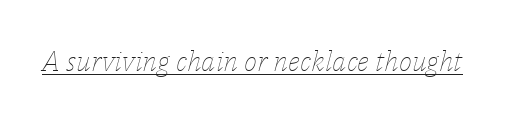
The face looks like a standard text weight, possibly lighter. Glance below the letters and you will spot a drawn line. The glyphs look as if they've been sheared to an angle. Tracking here is standard; glyphs follow each other at the usual distance.
